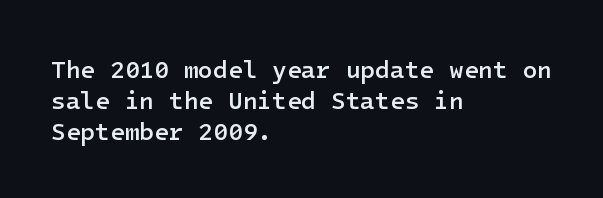
The image shows 24 px text type, upright; set left-aligned, normal line spacing (1.29x), normal letter spacing, not underlined.
